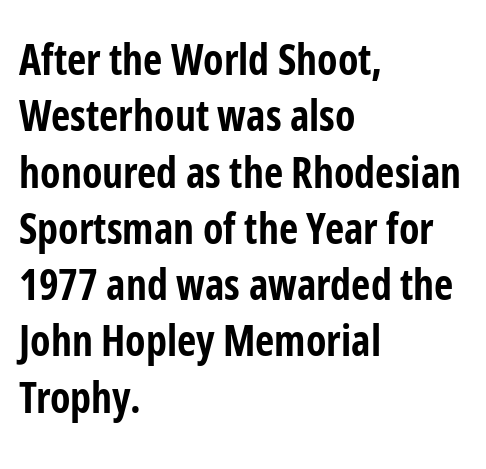
The rows are spaced the way most documents space them. Nothing sits at the stroke ends, so this counts as sans-serif. If you drew a line through each stem, it would be perfectly vertical. Standard letterfit; no display-style spreading of the glyphs. Heft: maximum for text — a bold. Note the varied advance widths — an 'i' is clearly narrower than an 'm'.
